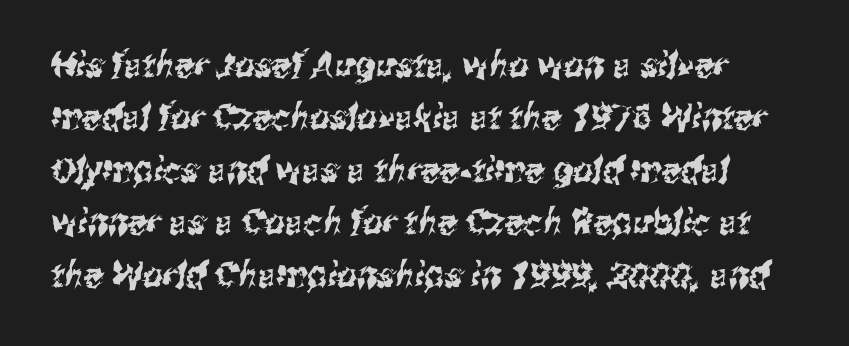
The image shows 35 px condensed sans-serif type; set normal line spacing (1.5x), normal letter spacing, not underlined; medium stroke contrast and a medium x-height.
